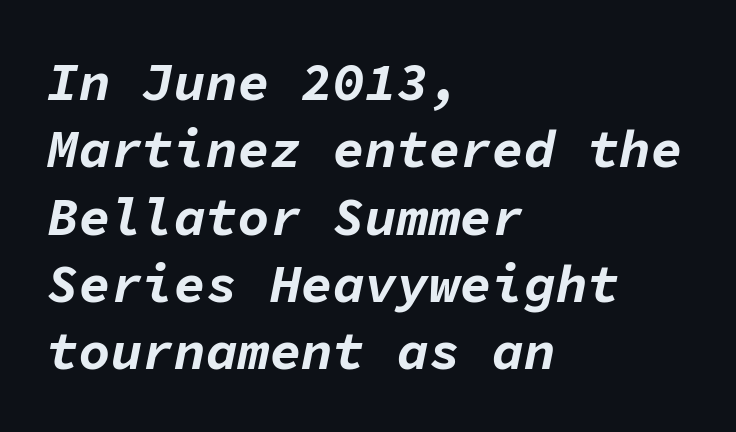
Q: Is the text bold? A: Yes.
Q: Is the text italic (slanted)? A: Yes, it leans right by about 11 degrees.
Q: Is the text underlined? A: No.
Q: How is the paragraph aligned? A: Left-aligned.
Q: Is the spacing between letters normal or unusually wide? A: Normal.
Q: Is the spacing between lines tight, normal or loose? A: Normal.
Q: Width (condensed, normal, or wide)? A: Normal.
Q: Stroke contrast? A: Low.
Q: x-height? A: Medium.
Q: Monospaced? A: Yes.
